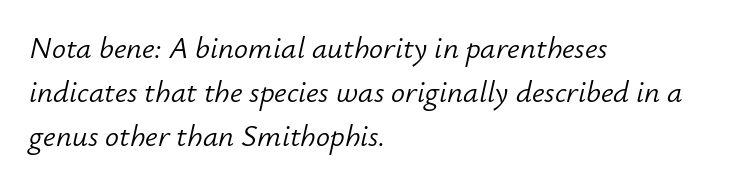
The image shows 31 px light type, italic (leaning right); set left-aligned, normal line spacing (1.42x), normal letter spacing, not underlined; low stroke contrast and a small x-height.
